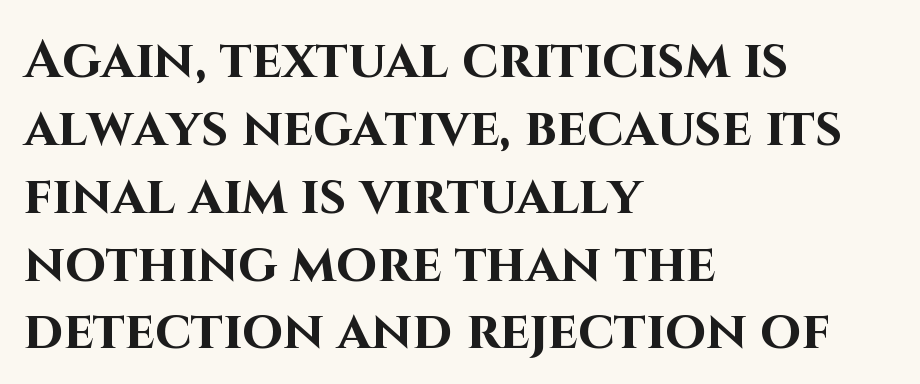
{"serif": "no", "italic": "no", "bold": "yes", "weight": "bold", "width": "normal", "stroke_contrast": "high", "x_height": "large", "monospaced": "no", "underline": "no", "align": "left", "line_spacing": "normal", "line_spacing_ratio": 1.28, "letter_spacing": "normal", "letter_spacing_em": 0.0, "glyph_px": 53}
